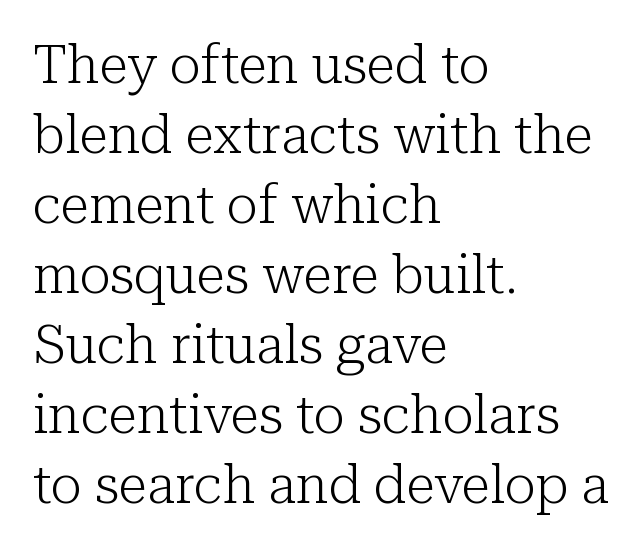
Look at the tracking — it's just the regular setting, nothing added. Baseline-to-baseline distance is the conventional proportion of letter height. Upright lettering throughout. The face used here is seriffed, in the tradition of book romans. The paragraph shown leans on its left margin. The gap between lines stays unmarked.
